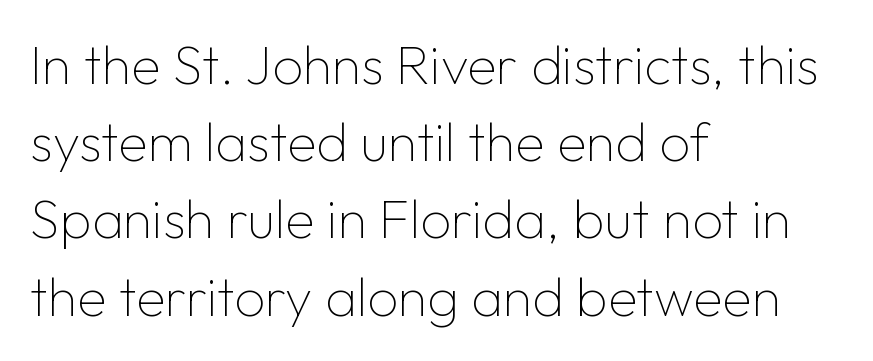
{"serif": "no", "italic": "no", "bold": "no", "weight": "thin", "width": "normal", "stroke_contrast": "low", "x_height": "medium", "monospaced": "no", "underline": "no", "align": "left", "line_spacing": "normal", "line_spacing_ratio": 1.43, "letter_spacing": "normal", "letter_spacing_em": 0.0, "glyph_px": 54}
